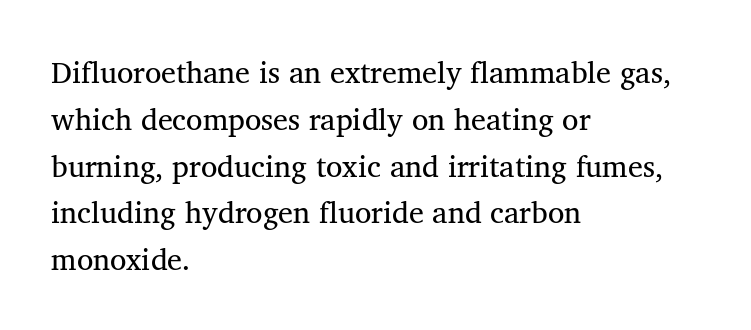
The image shows 30 px regular-weight serif type, upright; set left-aligned, normal line spacing (1.56x), normal letter spacing, not underlined; medium stroke contrast and a medium x-height.
